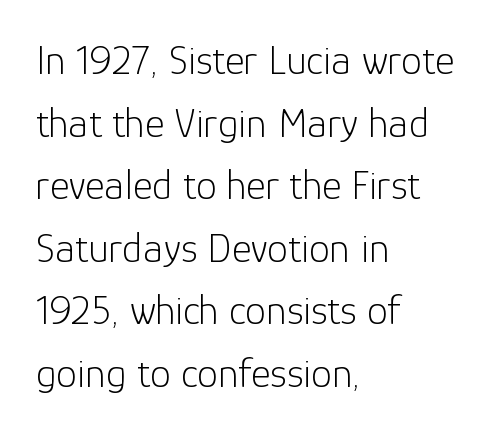
{"serif": "no", "italic": "no", "bold": "no", "weight": "light", "width": "normal", "stroke_contrast": "low", "x_height": "medium", "monospaced": "no", "underline": "no", "align": "left", "line_spacing": "normal", "line_spacing_ratio": 1.49, "letter_spacing": "normal", "letter_spacing_em": 0.0, "glyph_px": 42}
